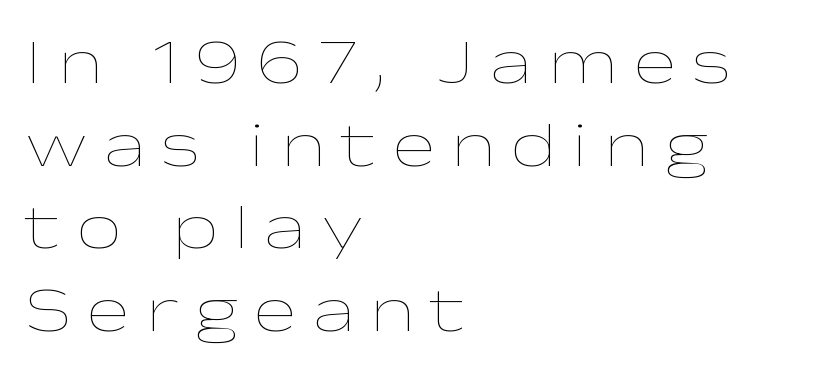
The image shows 64 px thin, wide type, upright; set left-aligned, normal line spacing (1.29x), unusually wide letter spacing (+0.25 em), not underlined; low stroke contrast and a medium x-height.
